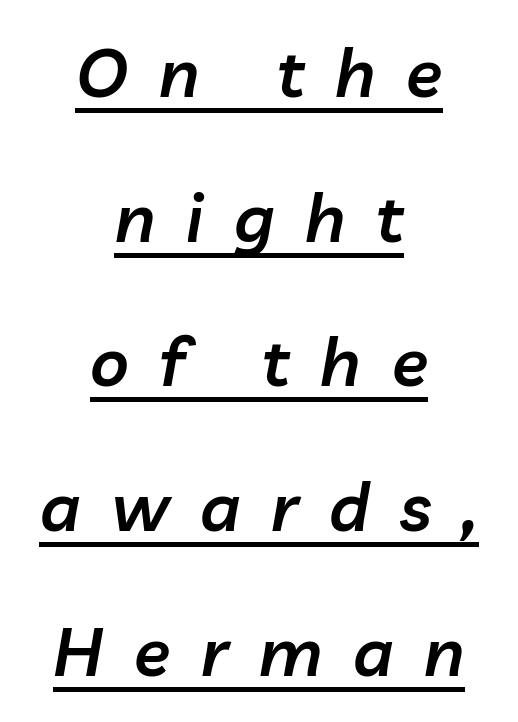
{"italic": "yes", "lean": "right", "slant_degrees": 10, "bold": "semi", "weight": "semibold", "width": "normal", "stroke_contrast": "low", "x_height": "medium", "monospaced": "no", "underline": "yes", "align": "center", "line_spacing": "loose", "line_spacing_ratio": 2.16, "letter_spacing": "wide", "letter_spacing_em": 0.46, "glyph_px": 67}
